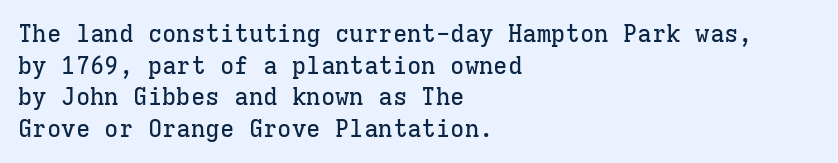
The image shows 24 px text type, upright; set left-aligned, normal line spacing (1.32x), normal letter spacing, not underlined.
